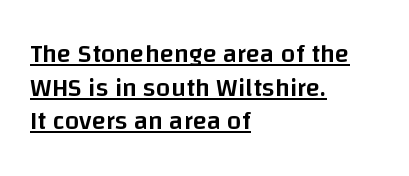
The horizontal fit of the characters is conventional and even. Nope, not italic — everything's standing straight. Somebody hit Ctrl+U on this one — the words are underlined. The leading is moderate, giving the passage an even texture. Summary of weight: moderately heavy, a semibold.
